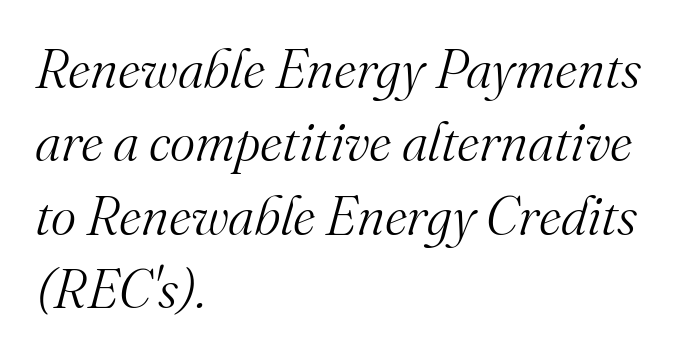
Does the type have serifs? Yes, each stem ends in a small foot. Unbolded letterforms with no extra heft. The space beneath each line is pristine and unruled. Here the glyphs are tracked normally, forming tight word shapes.
